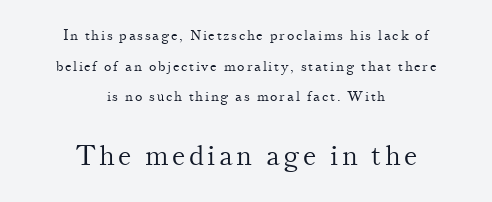
{"serif": "yes", "italic": "no", "bold": "no", "weight": "light", "width": "normal", "stroke_contrast": "medium", "x_height": "small", "monospaced": "no", "underline": "no", "align": "center", "line_spacing": "loose", "line_spacing_ratio": 2.19, "larger_block": "second", "size_ratio": 2.0, "glyph_px": 28}
